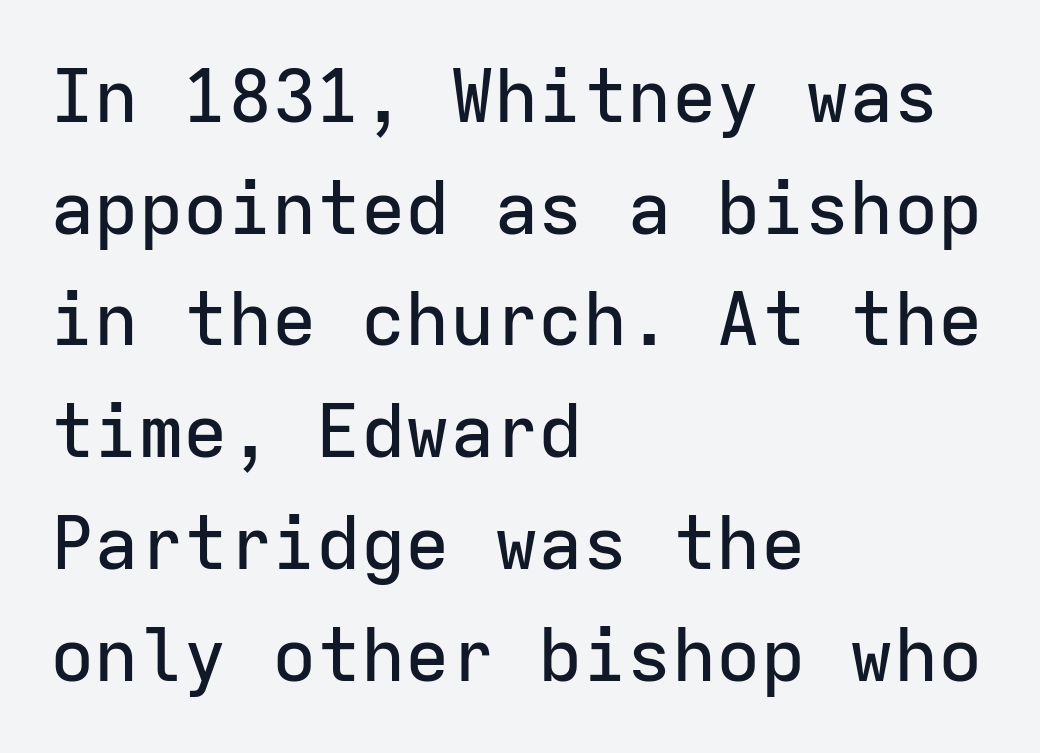
This block has exactly the height ordinary leading produces. Posture: vertical. No extra tracking has been applied to these lines. Typeset ragged right — the left edge is the straight one. Any mark beneath the type? The region is blank.
